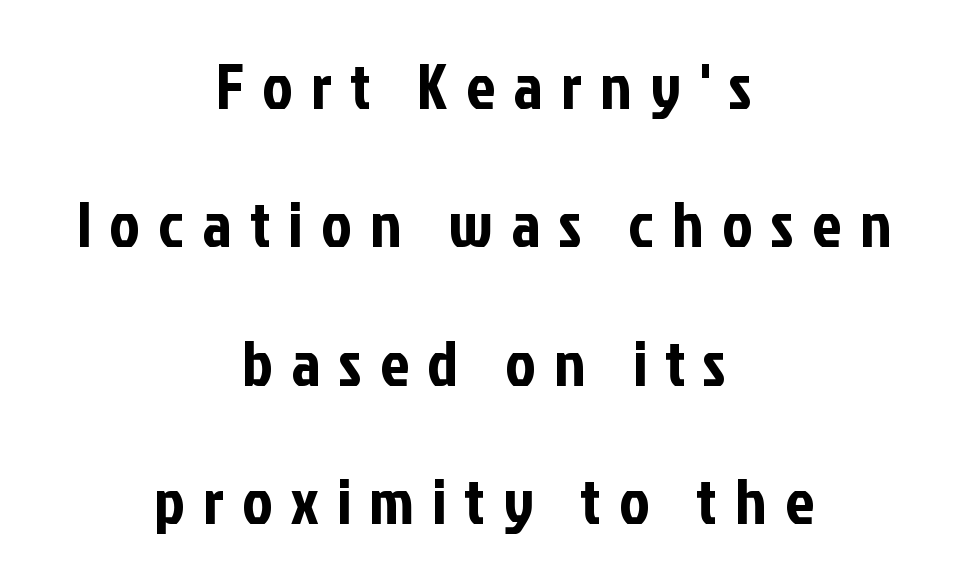
Q: Is the text italic (slanted)? A: No, it is upright.
Q: Is the typeface a serif or a sans-serif typeface? A: Sans-serif.
Q: Is the text underlined? A: No.
Q: How is the paragraph aligned? A: Centered.
Q: Is the spacing between letters normal or unusually wide? A: Unusually wide.
Q: Is the spacing between lines tight, normal or loose? A: Loose.
Q: Width (condensed, normal, or wide)? A: Condensed.
Q: Stroke contrast? A: Low.
Q: x-height? A: Medium.
Q: Monospaced? A: No.
